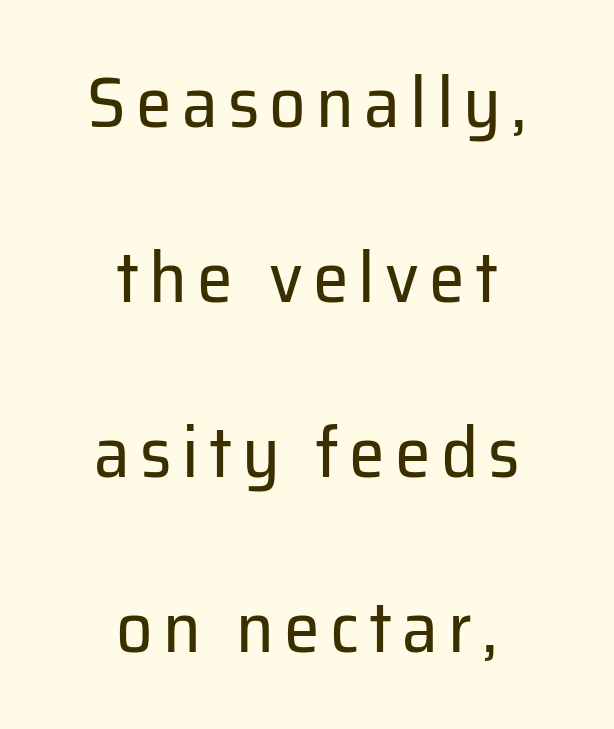
{"serif": "no", "italic": "no", "bold": "no", "weight": "regular", "width": "normal", "stroke_contrast": "low", "x_height": "medium", "monospaced": "no", "underline": "no", "align": "center", "line_spacing": "loose", "line_spacing_ratio": 2.43, "glyph_px": 72}
